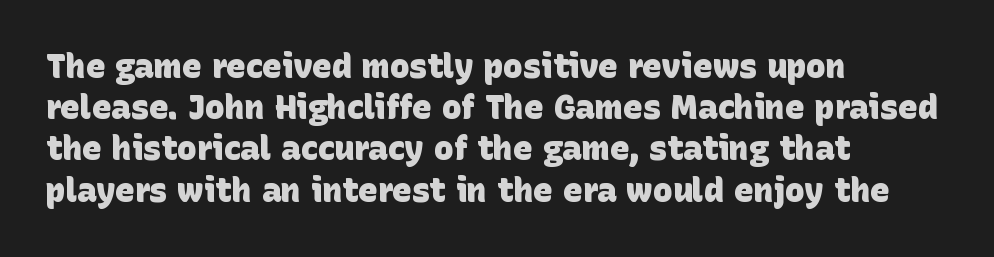
The letters sit at their default tracking, neither squeezed nor spread. Unmarked baselines from the first word to the last. Compared with an ordinary text face, these strokes are far heavier — a full bold. Casual observation: everything's shoved over to the left. These lines are rendered in a variable-pitch font. The typeface chosen for these lines omits serifs.
